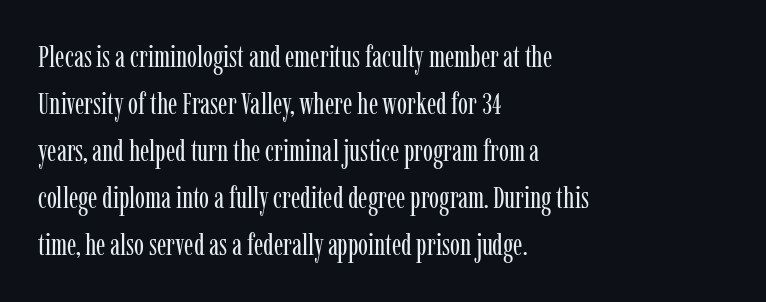
Classification — serif. A typesetter would mark this as roman, not italic. Successive baselines arrive at the customary interval. Horizontal alignment here is leftward, the default for most running prose. The rendering uses natural spacing where letterforms have individual widths. Descenders are the only things crossing below the line.
